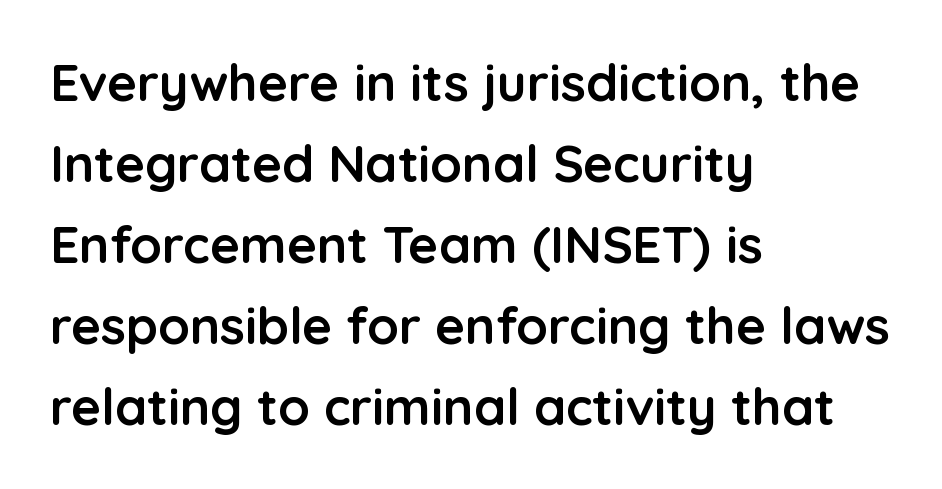
{"serif": "no", "italic": "no", "bold": "yes", "weight": "semibold", "width": "normal", "stroke_contrast": "low", "x_height": "medium", "monospaced": "no", "underline": "no", "align": "left", "line_spacing": "normal", "line_spacing_ratio": 1.59, "letter_spacing": "normal", "letter_spacing_em": 0.0, "glyph_px": 51}
